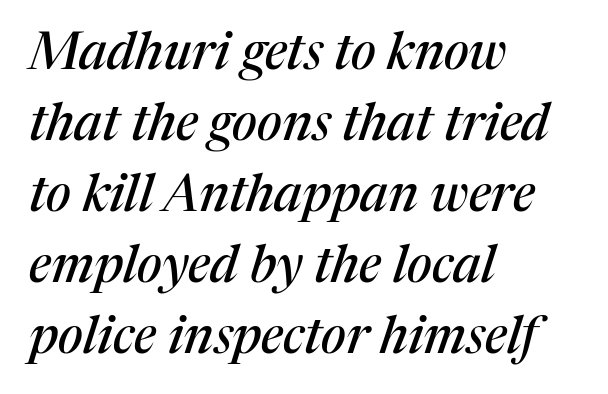
The image shows 51 px serif type, italic (leaning right); set left-aligned, normal line spacing (1.39x), normal letter spacing, not underlined; medium stroke contrast and a medium x-height.
